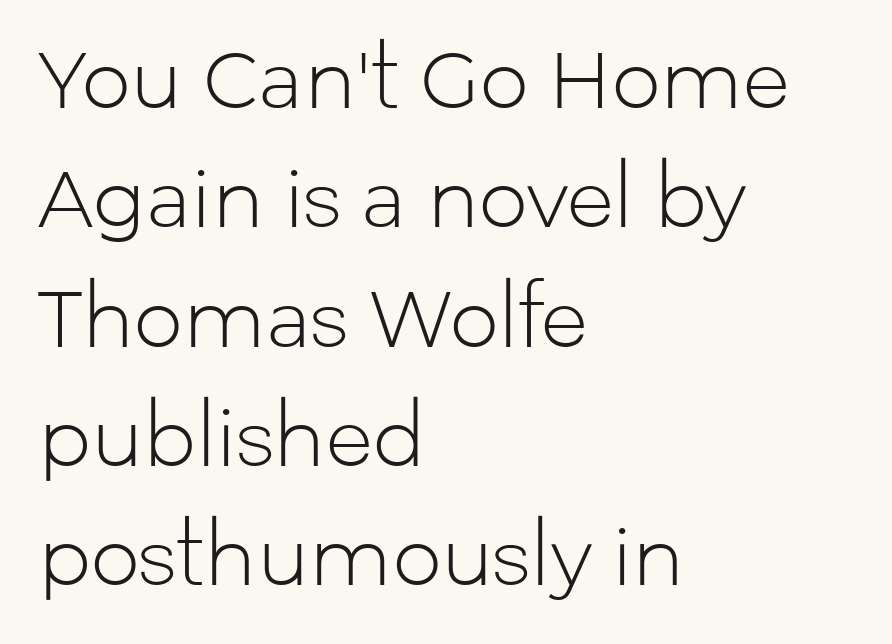
Q: Is the text bold? A: No.
Q: Is the text italic (slanted)? A: No, it is upright.
Q: Is the typeface a serif or a sans-serif typeface? A: Sans-serif.
Q: Is the text underlined? A: No.
Q: How is the paragraph aligned? A: Left-aligned.
Q: Is the spacing between letters normal or unusually wide? A: Normal.
Q: Is the spacing between lines tight, normal or loose? A: Normal.
Q: Width (condensed, normal, or wide)? A: Normal.
Q: Stroke contrast? A: Low.
Q: x-height? A: Medium.
Q: Monospaced? A: No.
